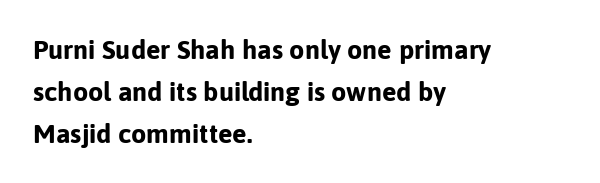
{"italic": "no", "bold": "yes", "underline": "no", "align": "left", "line_spacing": "normal", "line_spacing_ratio": 1.56, "letter_spacing": "normal", "letter_spacing_em": 0.0, "glyph_px": 27}
